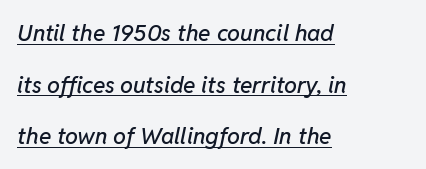
Q: Is the text italic (slanted)? A: Yes, it leans right by about 11 degrees.
Q: Is the text underlined? A: Yes.
Q: How is the paragraph aligned? A: Left-aligned.
Q: Is the spacing between letters normal or unusually wide? A: Normal.
Q: Is the spacing between lines tight, normal or loose? A: Loose.
